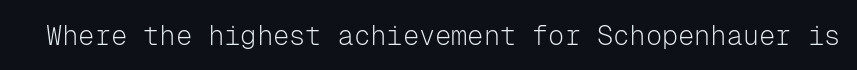
Q: Is the text bold? A: No.
Q: Is the text italic (slanted)? A: No, it is upright.
Q: Is the text underlined? A: No.
Q: Is the spacing between letters normal or unusually wide? A: Normal.
